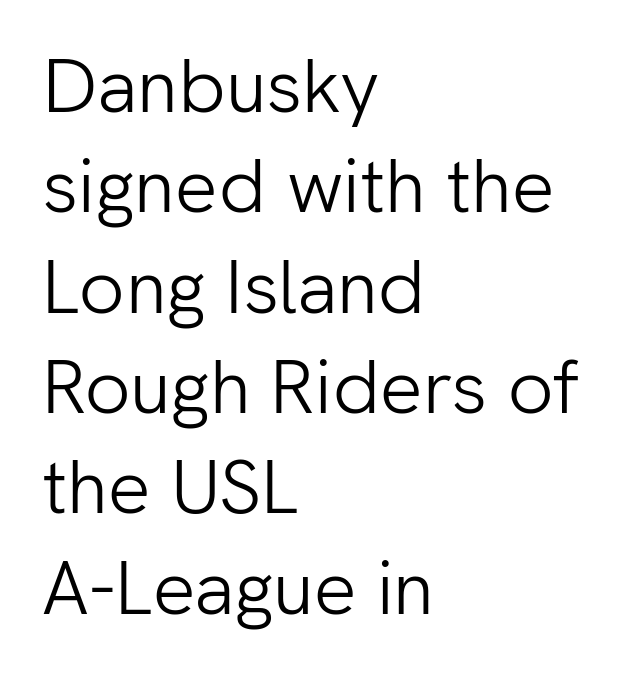
The image shows 76 px light sans-serif type, upright; set left-aligned, normal line spacing (1.32x), normal letter spacing, not underlined; low stroke contrast and a medium x-height.
